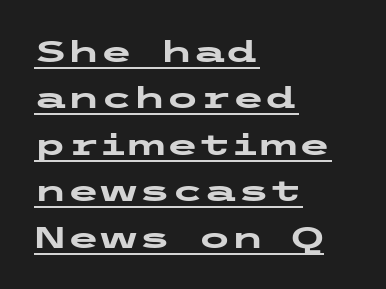
The image shows 30 px heavy, wide sans-serif type, upright; set left-aligned, normal line spacing (1.55x), normal letter spacing, underlined; low stroke contrast and a medium x-height.
